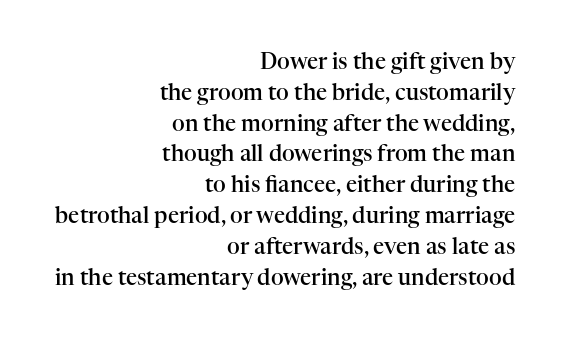
Q: Is the text bold? A: Semi-bold.
Q: Is the text italic (slanted)? A: No, it is upright.
Q: Is the text underlined? A: No.
Q: How is the paragraph aligned? A: Right-aligned.
Q: Is the spacing between letters normal or unusually wide? A: Normal.
Q: Is the spacing between lines tight, normal or loose? A: Normal.
